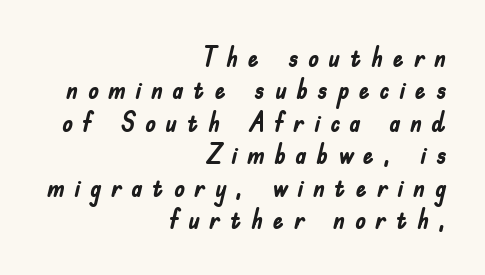
The letterforms stand isolated, each surrounded by extra space. Caption: multi-line text, flush right, ragged left. The area under the type is left untouched.
